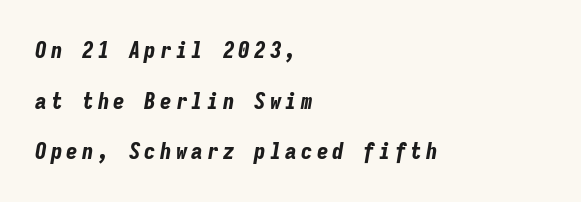
Honestly, there is no underline to notice here at all. A great deal of white space separates one row of letters from the next. Does the lettering tilt? It does — this is italic. Set as a true bold cut, around the 700 mark. Typeset ragged right — the left edge is the straight one.
